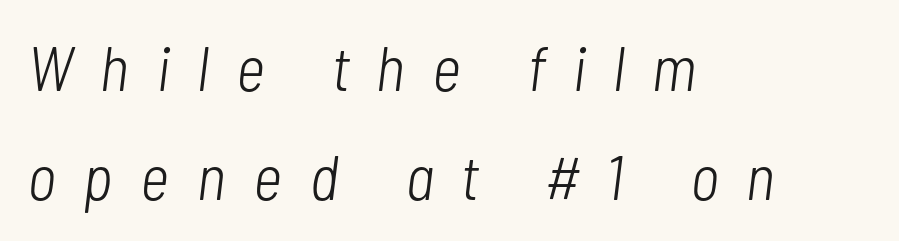
Observe the lean: these are italic letterforms. No heavy texture on the line: the type isn't bold. The letterforms stand isolated, each surrounded by extra space. Each letter keeps its own natural width here, so spacing adapts to shape.
